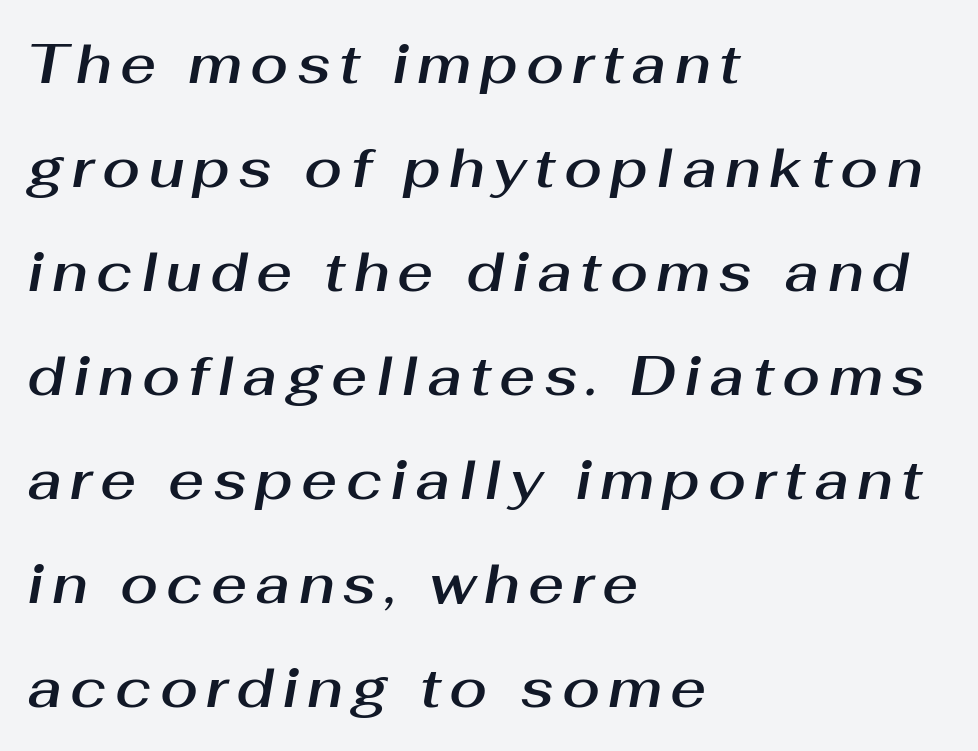
{"italic": "yes", "lean": "right", "slant_degrees": 10, "width": "normal", "stroke_contrast": "medium", "x_height": "medium", "monospaced": "no", "underline": "no", "align": "left", "line_spacing_ratio": 1.89, "glyph_px": 55}
